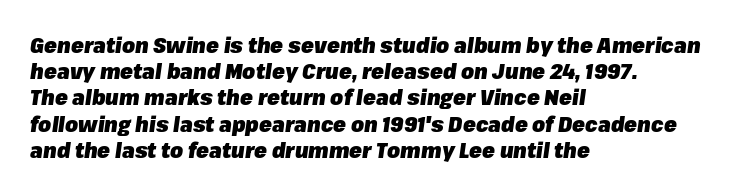
The image shows 21 px bold type, italic (leaning right); set left-aligned, normal line spacing (1.25x), normal letter spacing, not underlined.
